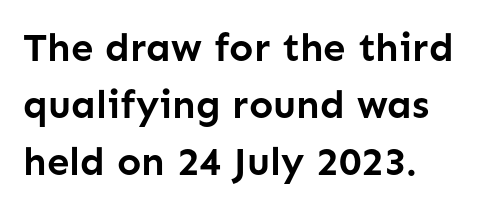
This sample has the flowing, uneven cadence of proportional lettering. This sample uses an upright cut, with every glyph sitting square on the baseline. Words appear dense and cohesive because spacing is normal. A typesetter would call this leading conventional body-copy spacing. In CSS terms this would be text-align: left. This is sans-serif lettering, the kind often seen on screens and signage.
